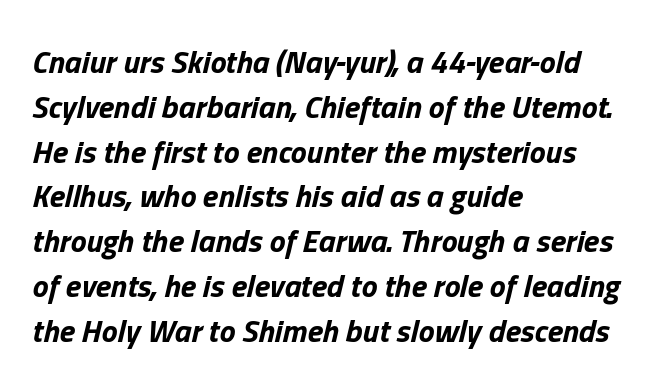
{"italic": "yes", "lean": "right", "slant_degrees": 13, "bold": "yes", "weight": "bold", "width": "normal", "stroke_contrast": "low", "x_height": "medium", "monospaced": "no", "underline": "no", "align": "left", "line_spacing": "normal", "line_spacing_ratio": 1.4, "letter_spacing": "normal", "letter_spacing_em": 0.0, "glyph_px": 32}
